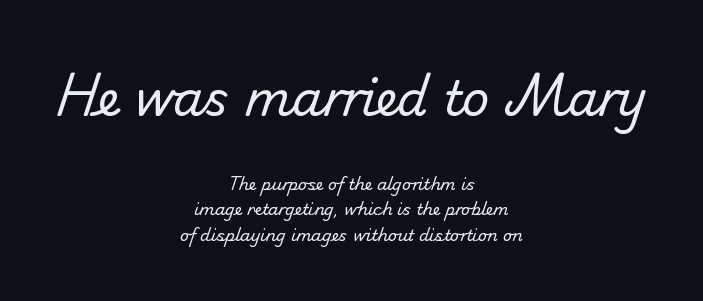
{"serif": "no", "bold": "no", "weight": "regular", "width": "normal", "stroke_contrast": "low", "x_height": "small", "monospaced": "no", "underline": "no", "align": "center", "line_spacing": "normal", "line_spacing_ratio": 1.61, "letter_spacing": "normal", "letter_spacing_em": 0.0, "larger_block": "first", "size_ratio": 3.0, "glyph_px": 48}
